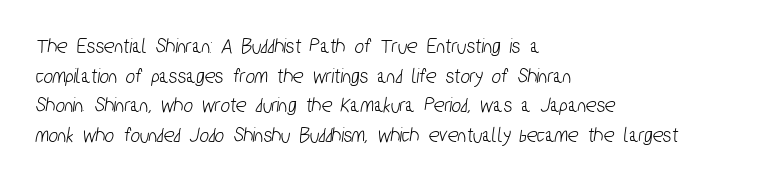
{"underline": "no", "align": "left", "line_spacing": "normal", "line_spacing_ratio": 1.35, "letter_spacing": "normal", "letter_spacing_em": 0.0, "glyph_px": 22}
